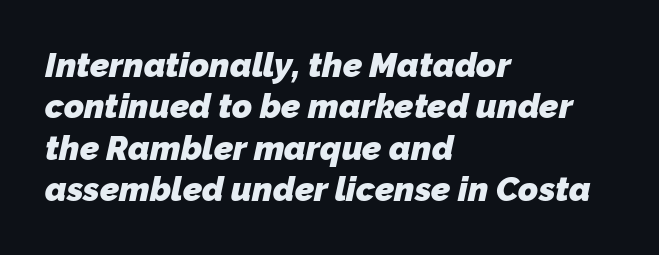
{"serif": "no", "bold": "yes", "weight": "heavy", "width": "normal", "stroke_contrast": "low", "x_height": "medium", "monospaced": "no", "underline": "no", "align": "left", "line_spacing_ratio": 1.22, "letter_spacing": "normal", "letter_spacing_em": 0.0, "glyph_px": 34}
